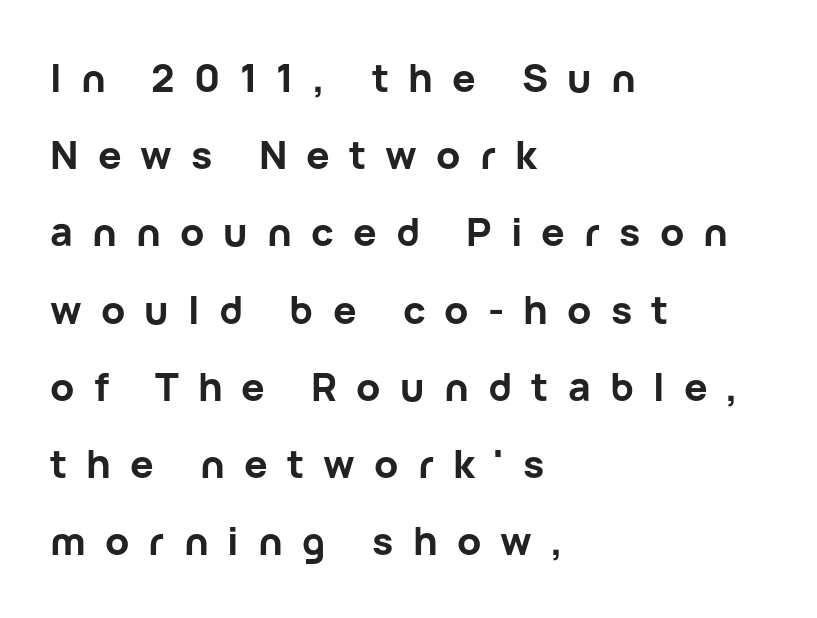
{"serif": "no", "italic": "no", "bold": "yes", "weight": "bold", "width": "normal", "stroke_contrast": "low", "x_height": "medium", "monospaced": "no", "underline": "no", "align": "left", "line_spacing": "loose", "line_spacing_ratio": 1.98, "letter_spacing": "wide", "letter_spacing_em": 0.49, "glyph_px": 39}
